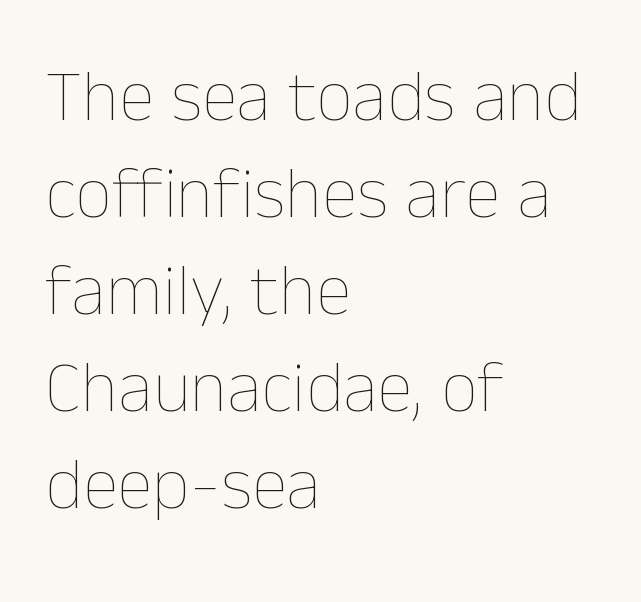
Q: Is the text bold? A: No.
Q: Is the text italic (slanted)? A: No, it is upright.
Q: Is the text underlined? A: No.
Q: How is the paragraph aligned? A: Left-aligned.
Q: Is the spacing between letters normal or unusually wide? A: Normal.
Q: Is the spacing between lines tight, normal or loose? A: Normal.
Q: Width (condensed, normal, or wide)? A: Normal.
Q: Stroke contrast? A: Low.
Q: x-height? A: Medium.
Q: Monospaced? A: No.
